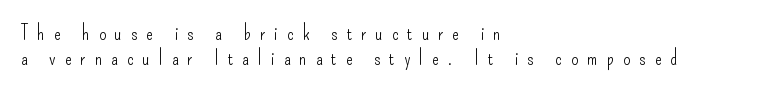
Counters stay open thanks to moderate or lighter strokes. Beneath every word, the page is bare. The rag falls on the right side of this text block. Does the lettering tilt? It doesn't — this is upright.
